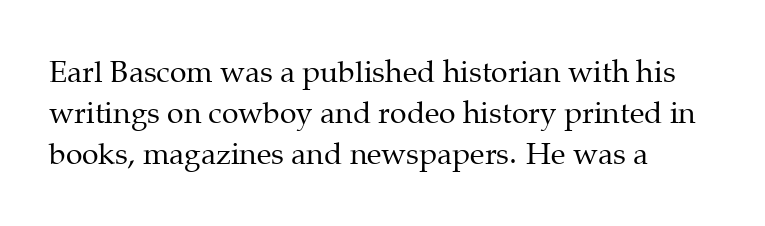
{"serif": "yes", "italic": "no", "bold": "no", "weight": "regular", "width": "normal", "stroke_contrast": "medium", "x_height": "medium", "monospaced": "no", "underline": "no", "align": "left", "line_spacing": "normal", "line_spacing_ratio": 1.36, "letter_spacing": "normal", "letter_spacing_em": 0.0, "glyph_px": 30}
